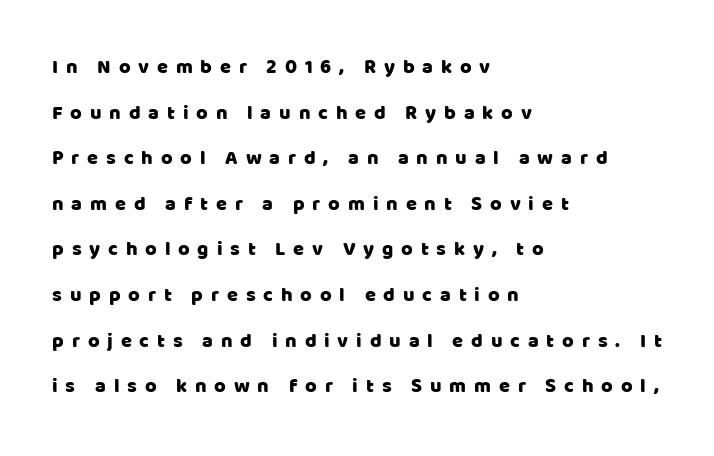
The image shows 20 px text type, upright; set left-aligned, loose line spacing (2.28x), unusually wide letter spacing (+0.39 em), not underlined.
